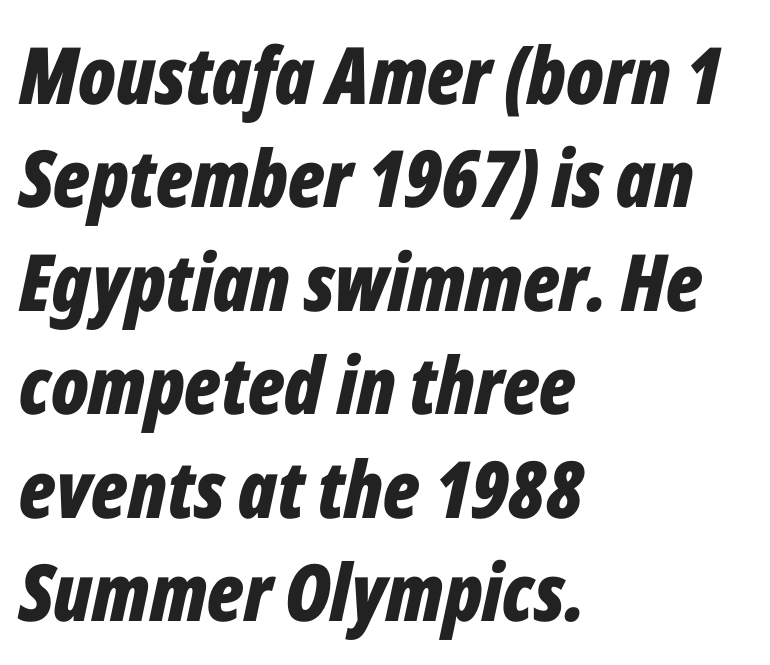
{"italic": "yes", "lean": "right", "slant_degrees": 12, "bold": "yes", "weight": "bold", "width": "condensed", "stroke_contrast": "low", "x_height": "medium", "monospaced": "no", "underline": "no", "align": "left", "line_spacing": "normal", "line_spacing_ratio": 1.31, "letter_spacing": "normal", "letter_spacing_em": 0.0, "glyph_px": 79}
